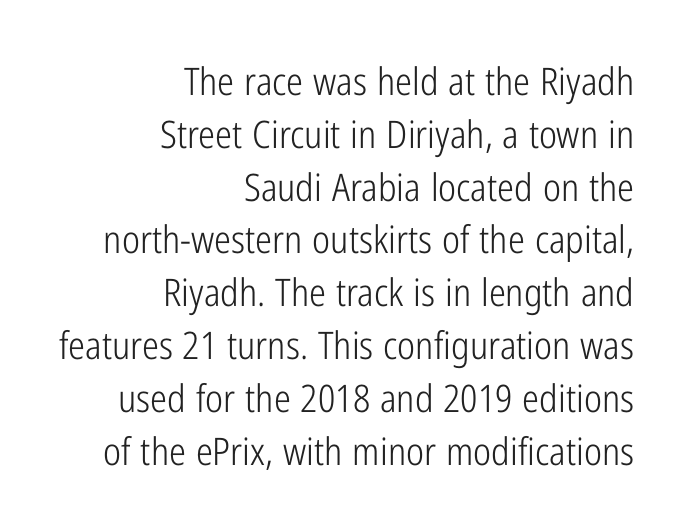
Whoever set this chose a conventional vertical rhythm. Each word holds together tightly as a unit, with standard inter-letter gaps. Posture: straight, roman, zero tilt. Short and long lines alike share a common ending point at right. Stroke terminals: plain, sans-serif. Rule under the text: the space is simply empty.
